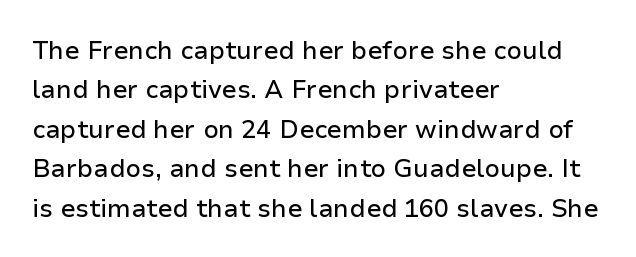
The image shows 25 px text type, upright; set left-aligned, normal line spacing (1.58x), normal letter spacing, not underlined.
